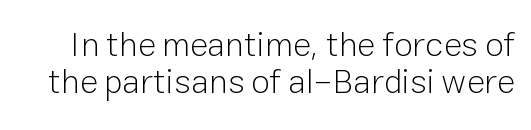
{"serif": "no", "italic": "no", "bold": "no", "weight": "light", "width": "normal", "stroke_contrast": "low", "x_height": "medium", "monospaced": "no", "underline": "no", "line_spacing": "tight", "line_spacing_ratio": 1.1, "letter_spacing": "normal", "letter_spacing_em": 0.0, "glyph_px": 34}
